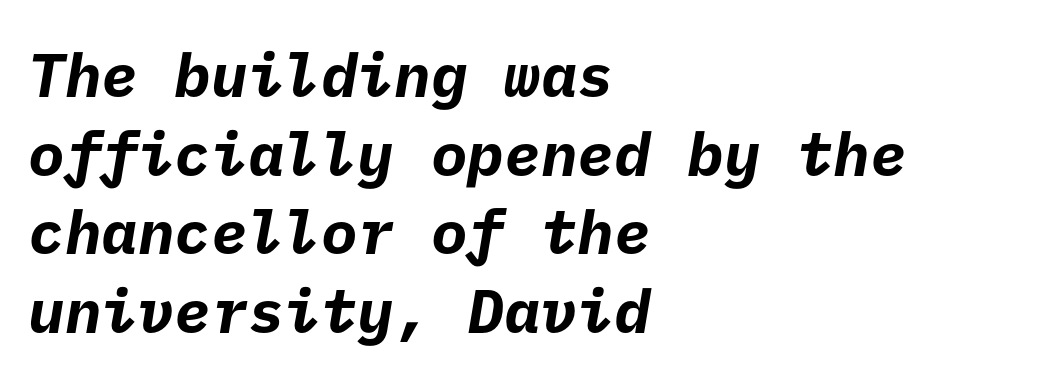
{"serif": "no", "bold": "yes", "weight": "bold", "width": "normal", "stroke_contrast": "low", "x_height": "medium", "underline": "no", "align": "left", "line_spacing": "normal", "line_spacing_ratio": 1.29, "letter_spacing": "normal", "letter_spacing_em": 0.0, "glyph_px": 61}
